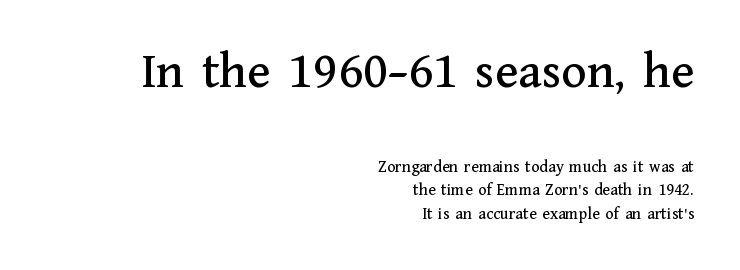
{"serif": "yes", "italic": "no", "width": "normal", "stroke_contrast": "medium", "x_height": "medium", "monospaced": "no", "underline": "no", "align": "right", "line_spacing": "normal", "line_spacing_ratio": 1.36, "letter_spacing": "normal", "letter_spacing_em": 0.0, "larger_block": "first", "size_ratio": 3.06, "glyph_px": 52}
